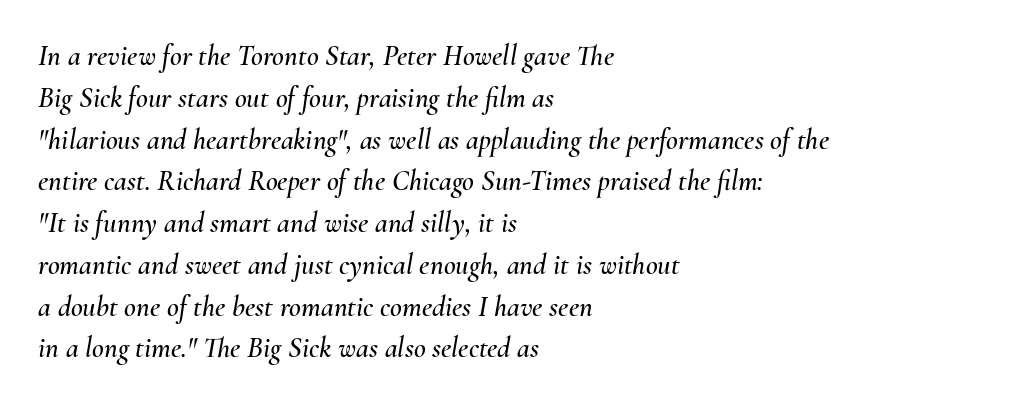
The image shows 29 px text type, italic (leaning right); set left-aligned, normal line spacing (1.44x), normal letter spacing, not underlined; medium stroke contrast and a small x-height.
